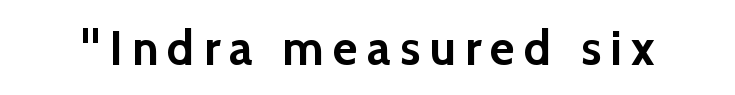
{"serif": "no", "italic": "no", "bold": "yes", "weight": "semibold", "width": "normal", "x_height": "medium", "monospaced": "no", "underline": "no", "glyph_px": 48}
